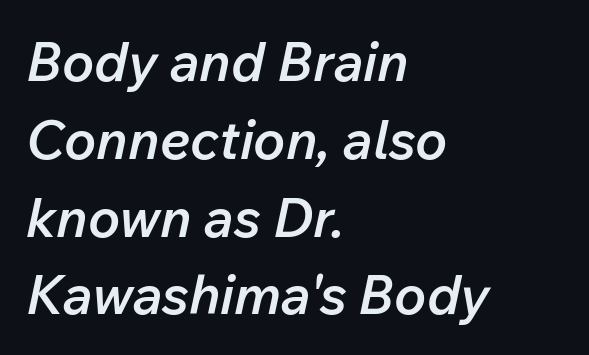
{"italic": "yes", "lean": "right", "slant_degrees": 12, "bold": "semi", "weight": "semibold", "width": "normal", "stroke_contrast": "low", "x_height": "medium", "monospaced": "no", "underline": "no", "align": "left", "line_spacing": "normal", "line_spacing_ratio": 1.44, "letter_spacing": "normal", "letter_spacing_em": 0.0, "glyph_px": 54}
